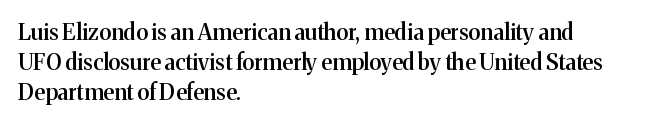
The image shows 22 px text type, upright; set left-aligned, normal line spacing (1.36x), normal letter spacing, not underlined.
